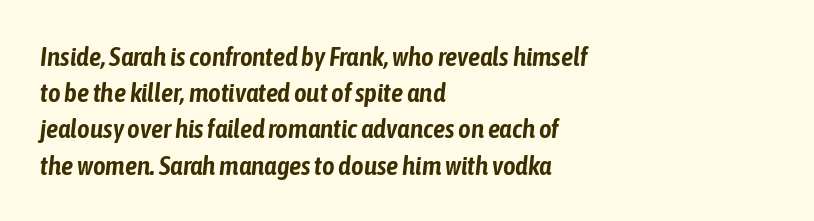
Q: Is the text italic (slanted)? A: Yes, it leans right by about 6 degrees.
Q: Is the text underlined? A: No.
Q: How is the paragraph aligned? A: Left-aligned.
Q: Is the spacing between letters normal or unusually wide? A: Normal.
Q: Is the spacing between lines tight, normal or loose? A: Normal.
